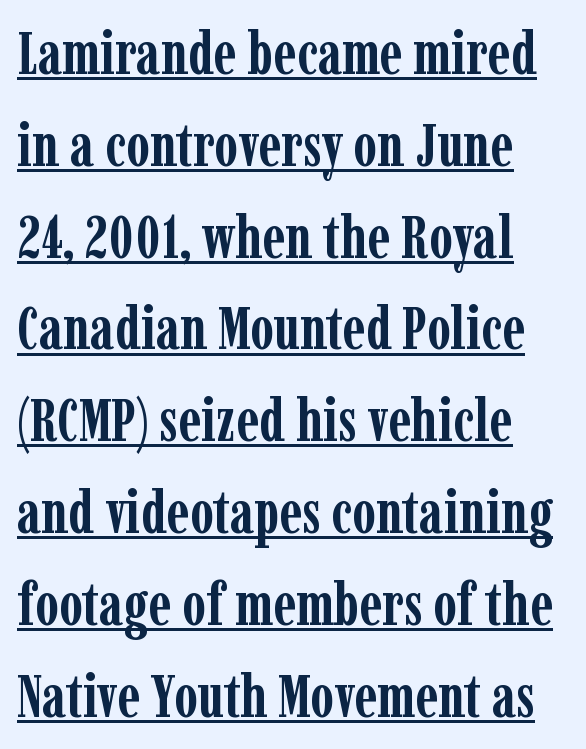
The image shows 60 px semibold, condensed serif type, upright; set left-aligned, normal line spacing (1.53x), normal letter spacing, underlined; low stroke contrast and a medium x-height.
